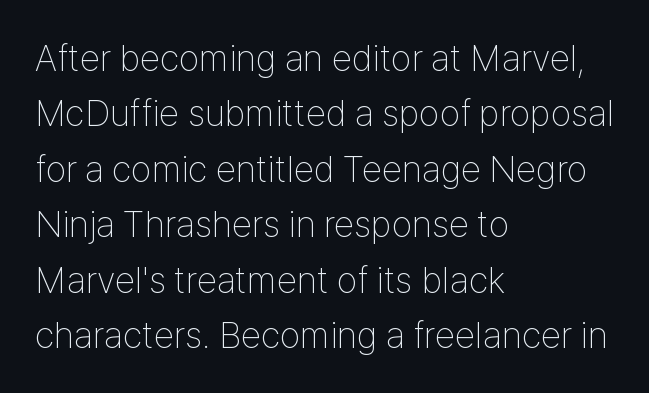
{"serif": "no", "italic": "no", "bold": "no", "weight": "thin", "width": "condensed", "stroke_contrast": "low", "x_height": "medium", "monospaced": "no", "underline": "no", "align": "left", "line_spacing": "normal", "line_spacing_ratio": 1.5, "letter_spacing": "normal", "letter_spacing_em": 0.0, "glyph_px": 37}
